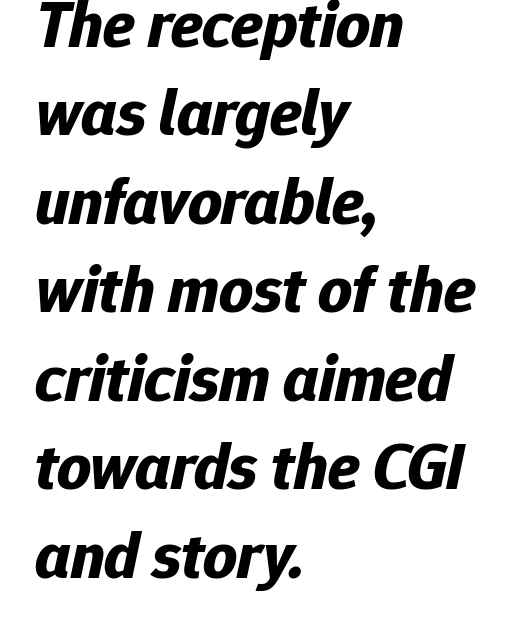
Notice how the passage keeps a crisp vertical edge on the left only. Glyph-to-glyph distance matches everyday printed text. Students, observe: this is what conventionally led text looks like. An italicized treatment has been applied to the whole sample.
